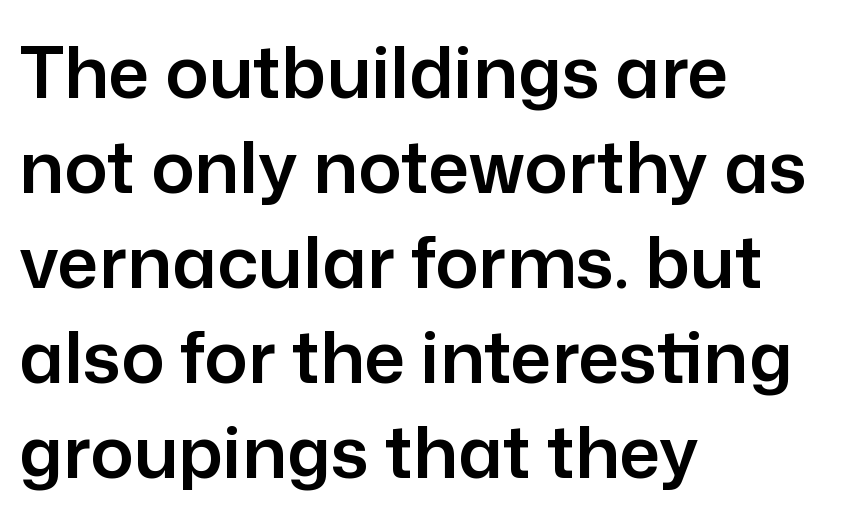
The image shows 72 px sans-serif type, upright; set left-aligned, normal line spacing (1.32x), normal letter spacing, not underlined; low stroke contrast and a medium x-height.
